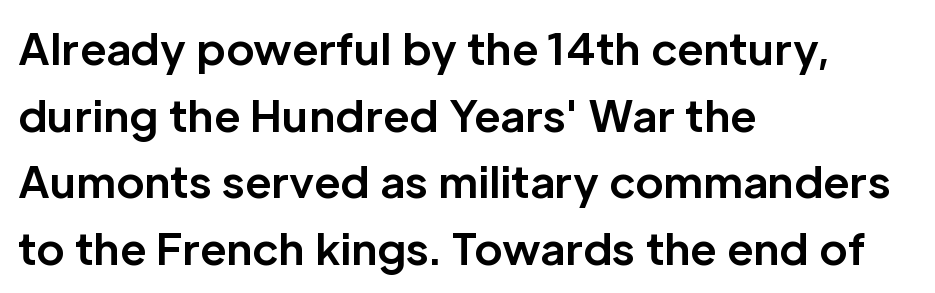
{"serif": "no", "italic": "no", "bold": "yes", "weight": "bold", "width": "normal", "stroke_contrast": "low", "x_height": "medium", "monospaced": "no", "underline": "no", "align": "left", "line_spacing": "normal", "line_spacing_ratio": 1.55, "letter_spacing": "normal", "letter_spacing_em": 0.0, "glyph_px": 43}
